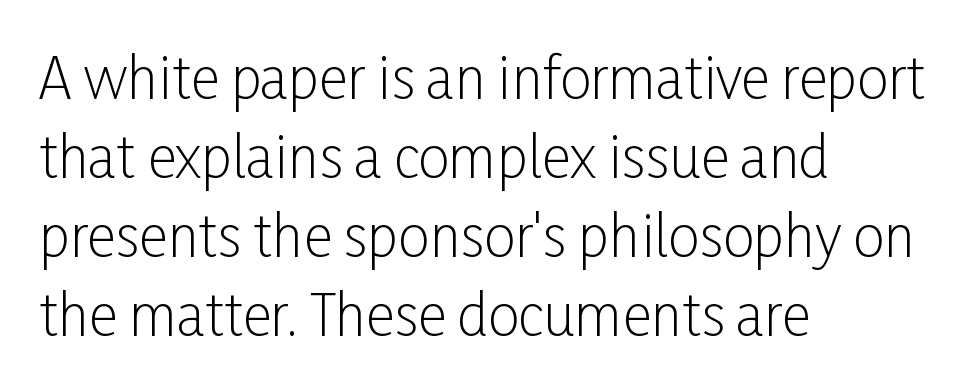
The image shows 56 px light, condensed sans-serif type, upright; set left-aligned, normal line spacing (1.41x), normal letter spacing, not underlined; low stroke contrast and a medium x-height.
